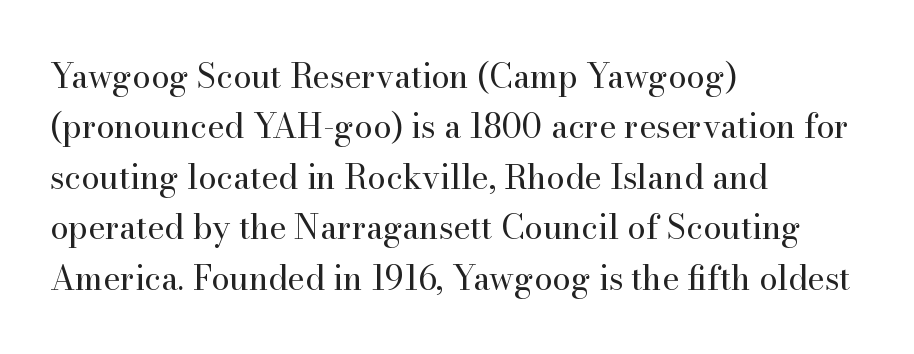
What stands out about the letter spacing? Nothing — it is the standard amount. Descender tails drop into unmarked territory. Stroke thickness stays within the range of a standard reading face or lighter. Each letter keeps its own natural width here, so spacing adapts to shape. In terms of posture, this sample is upright. If you measured baseline to baseline, you'd find a middling distance.
